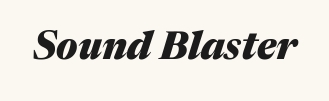
You'd pick this weight for a headline — it's a proper bold. The whole block is typeset with a tilt. Words float on clear page, feet unadorned. Here the glyphs are tracked normally, forming tight word shapes.
